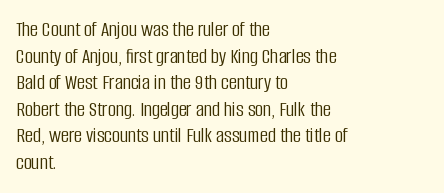
The face used here is rendered with its standard letterfit. The rag falls on the right side of this text block. The typeface has the unassuming heft of standard copy or less. Italic: no, the glyphs are upright roman.
